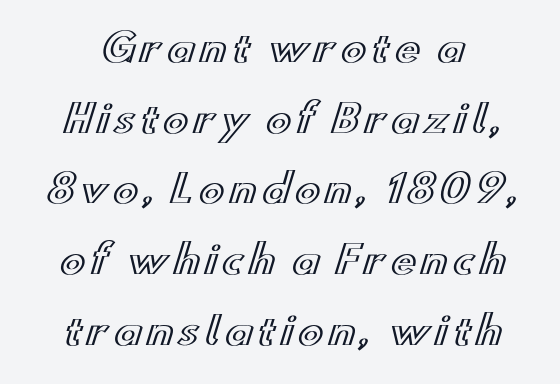
{"width": "wide", "x_height": "small", "monospaced": "no", "underline": "no", "line_spacing_ratio": 1.86, "glyph_px": 38}
